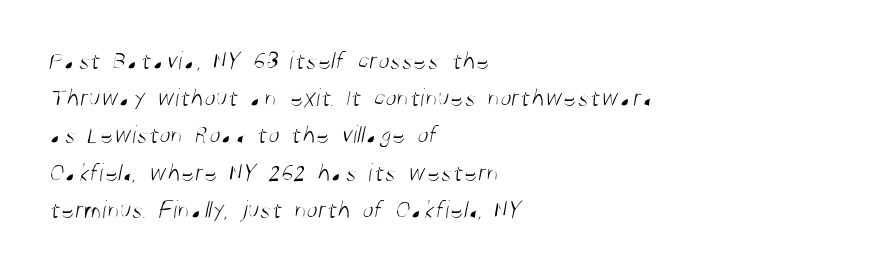
{"bold": "no", "underline": "no", "align": "left", "line_spacing": "normal", "line_spacing_ratio": 1.43, "letter_spacing": "normal", "letter_spacing_em": 0.0, "glyph_px": 26}
